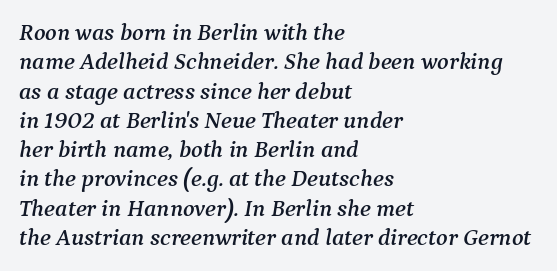
Q: Is the text italic (slanted)? A: Yes, it leans right by about 9 degrees.
Q: Is the text underlined? A: No.
Q: How is the paragraph aligned? A: Left-aligned.
Q: Is the spacing between letters normal or unusually wide? A: Normal.
